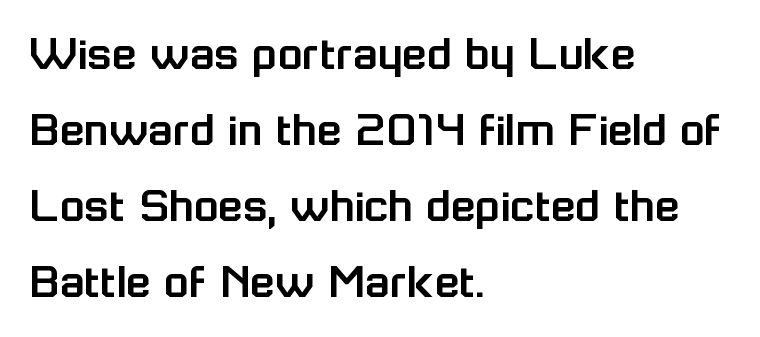
The image shows 51 px sans-serif type, upright; set left-aligned, normal line spacing (1.49x), normal letter spacing, not underlined; low stroke contrast and a medium x-height.
